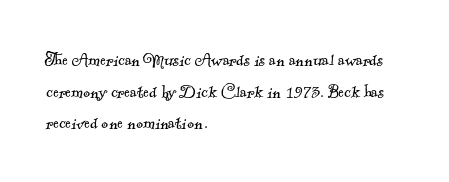
{"bold": "no", "underline": "no", "align": "left", "line_spacing": "normal", "line_spacing_ratio": 1.51, "letter_spacing": "normal", "letter_spacing_em": 0.0, "glyph_px": 21}
